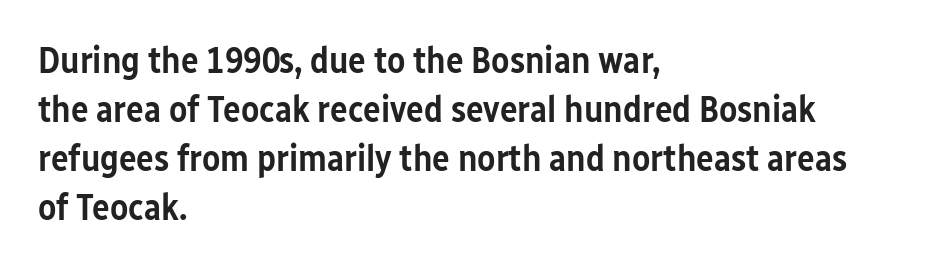
{"serif": "no", "italic": "no", "bold": "semi", "weight": "semibold", "width": "condensed", "stroke_contrast": "low", "x_height": "medium", "monospaced": "no", "underline": "no", "align": "left", "line_spacing": "normal", "line_spacing_ratio": 1.32, "letter_spacing": "normal", "letter_spacing_em": 0.0, "glyph_px": 37}
